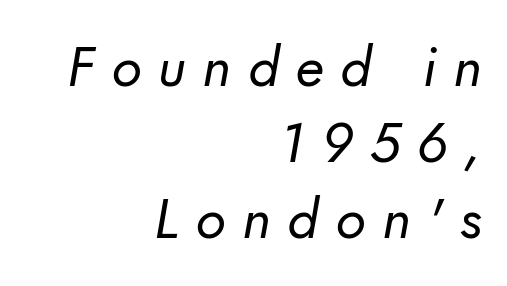
Think of a printed novel: that variable character pitch is what you see here. Evenly set lines give the paragraph a standard silhouette. Right-aligned paragraph, ragged on the left. The glyphs are unaccompanied by any horizontal stroke below them.
